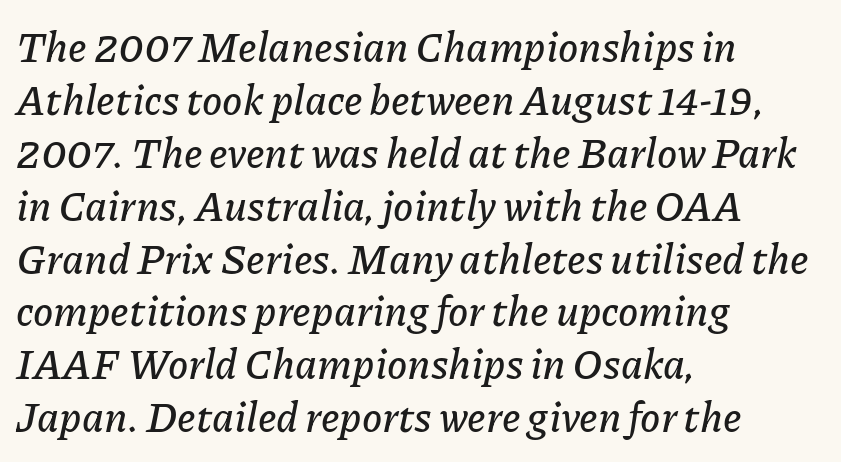
Notice how descenders clear the ascenders below comfortably — that's standard leading. Posture: slanted. The area under the type is left untouched. Characters follow at the spacing the type designer built in.
